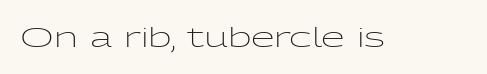
Has an underline been added? It has not. The type is set solid horizontally, with unmodified tracking. The characters are drawn with everyday or finer stroke widths. Every character sits straight up, as roman type does.
